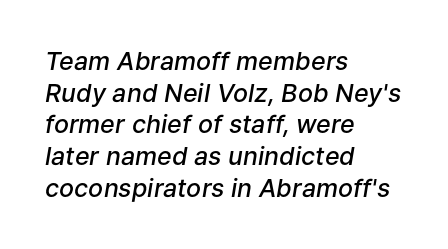
The image shows 25 px text type, italic (leaning right); set left-aligned, normal line spacing (1.27x), normal letter spacing, not underlined.
